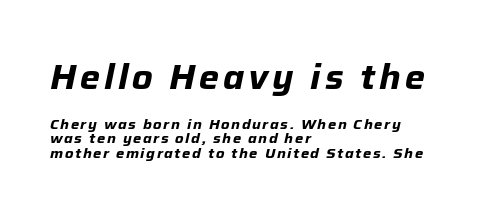
Q: Is the text bold? A: Yes.
Q: Is the text italic (slanted)? A: Yes, it leans right by about 12 degrees.
Q: Is the text underlined? A: No.
Q: How is the paragraph aligned? A: Left-aligned.
Q: Is the spacing between lines tight, normal or loose? A: Tight.
Q: Which block of text is set in a larger size, the first (top) or the second (bottom)? A: The first (top) one.
Q: Width (condensed, normal, or wide)? A: Normal.
Q: Stroke contrast? A: Low.
Q: x-height? A: Medium.
Q: Monospaced? A: No.
